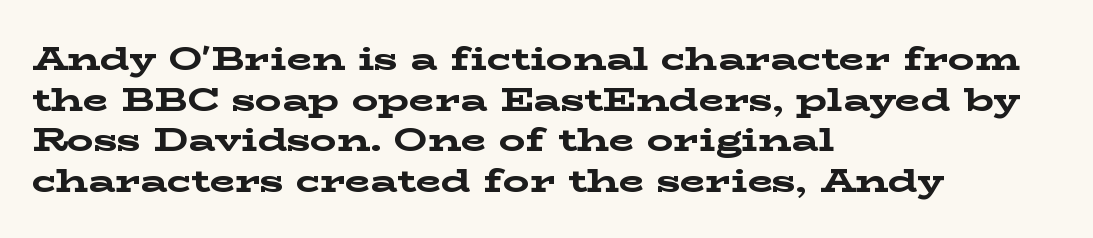
The image shows 33 px bold, wide serif type, upright; set left-aligned, line spacing 1.23x, normal letter spacing, not underlined; low stroke contrast and a medium x-height.
